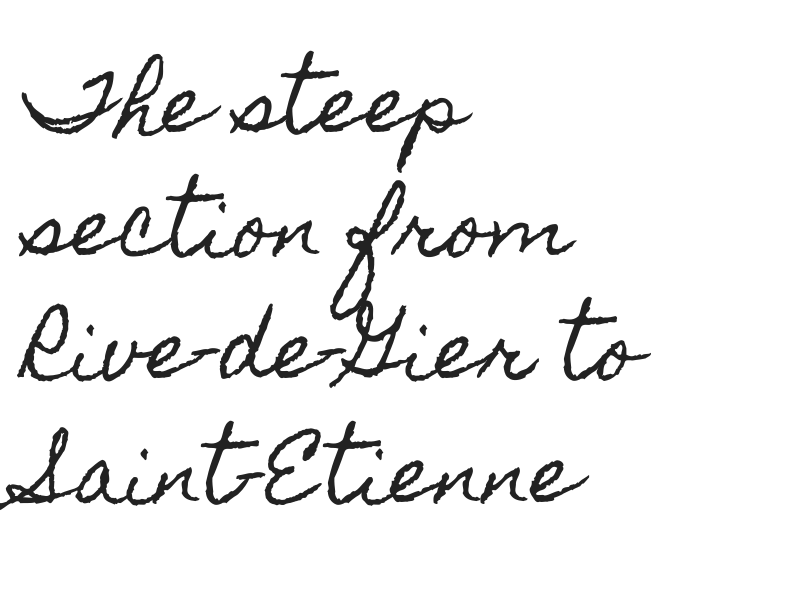
Proportional: the letters do not fall into vertical columns. The space beneath each line is pristine and unruled. Students, observe: this is what conventionally led text looks like. The face used here is rendered with its standard letterfit.
